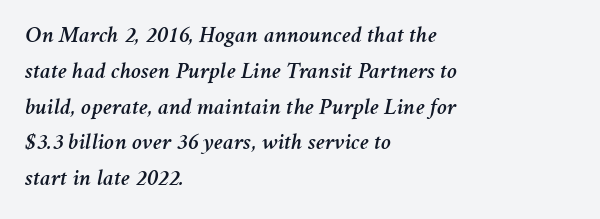
{"italic": "yes", "lean": "right", "slant_degrees": 11, "underline": "no", "align": "left", "line_spacing": "normal", "line_spacing_ratio": 1.49, "letter_spacing": "normal", "letter_spacing_em": 0.0, "glyph_px": 24}
